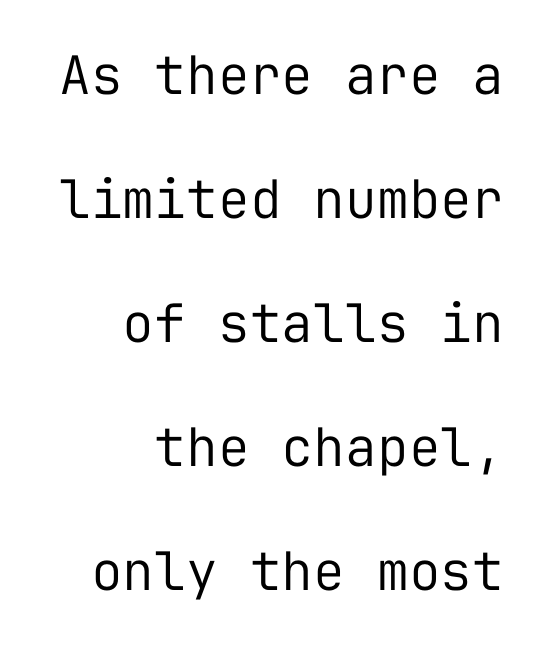
{"serif": "no", "italic": "no", "bold": "no", "weight": "regular", "width": "normal", "stroke_contrast": "low", "x_height": "medium", "monospaced": "yes", "underline": "no", "align": "right", "line_spacing": "loose", "line_spacing_ratio": 2.34, "letter_spacing": "normal", "letter_spacing_em": 0.0, "glyph_px": 53}
